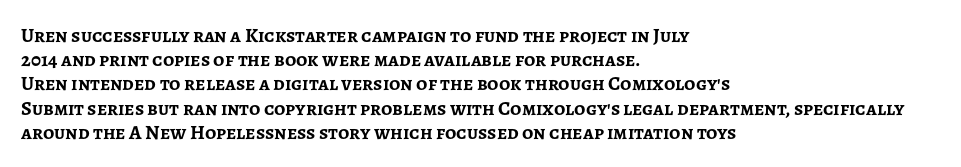
Descenders hang freely into open space. The paragraph has a hard left edge and a soft right edge. It's the straight-up-and-down kind of type. Observe the ordinary spacing: letters are neighbours, not strangers. Weight check: bold — yes, fully.
